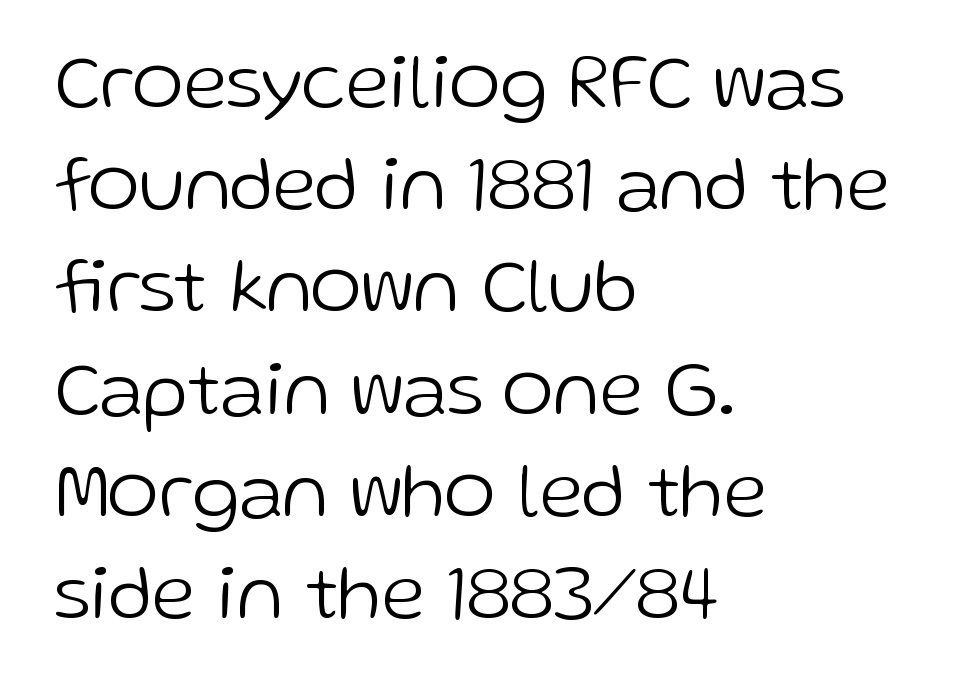
Type without underlining. Caption: multi-line text, flush left, ragged right. In terms of letterform style, serifs are entirely absent. What stands out about the letter spacing? Nothing — it is the standard amount. Weight: not bold — regular or lighter.
